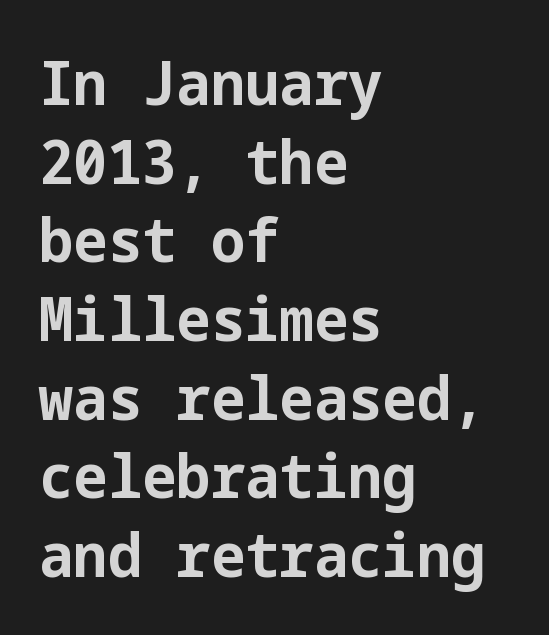
Q: Is the text bold? A: Yes.
Q: Is the text italic (slanted)? A: No, it is upright.
Q: Is the typeface a serif or a sans-serif typeface? A: Sans-serif.
Q: Is the text underlined? A: No.
Q: How is the paragraph aligned? A: Left-aligned.
Q: Is the spacing between letters normal or unusually wide? A: Normal.
Q: Is the spacing between lines tight, normal or loose? A: Normal.
Q: Width (condensed, normal, or wide)? A: Normal.
Q: Stroke contrast? A: Low.
Q: x-height? A: Medium.
